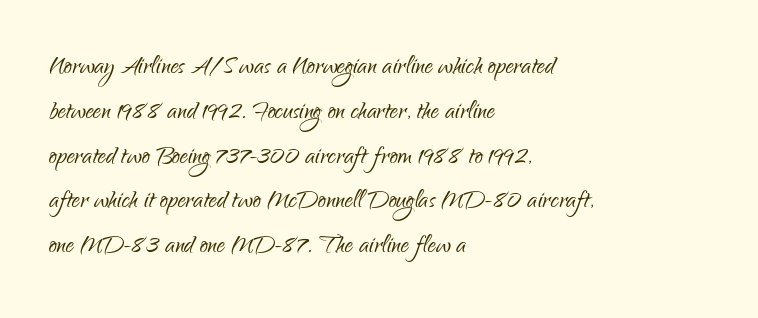
The image shows 32 px light, condensed sans-serif type; set left-aligned, normal line spacing (1.4x), normal letter spacing, not underlined; low stroke contrast and a small x-height.
